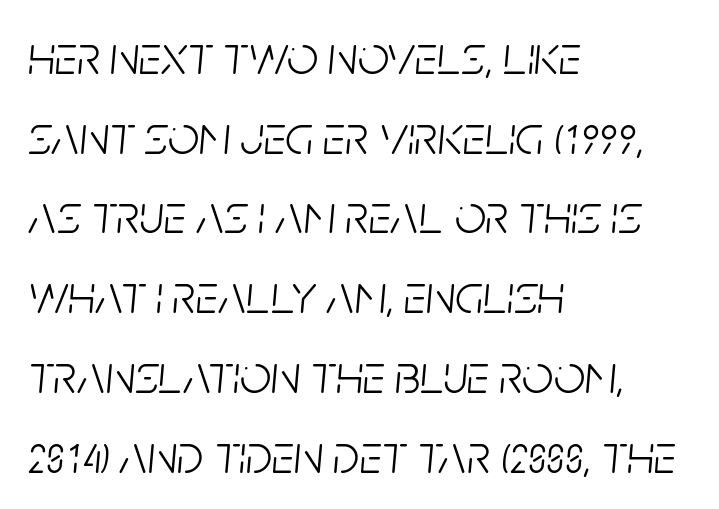
The image shows 55 px light, condensed type, italic (leaning right); set left-aligned, normal line spacing (1.45x), normal letter spacing, not underlined; low stroke contrast and a large x-height.
